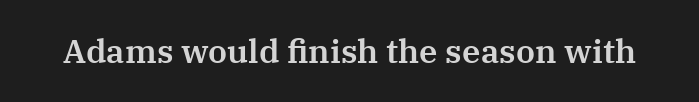
The image shows 33 px serif type, upright; set normal letter spacing, not underlined; medium stroke contrast and a medium x-height.
